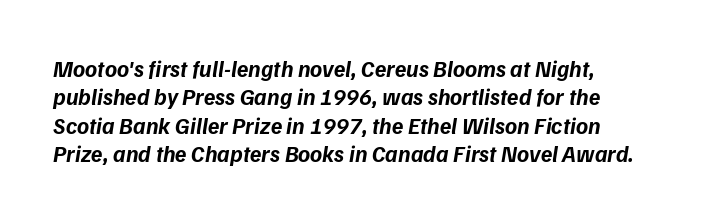
The image shows 23 px bold type; set left-aligned, line spacing 1.23x, normal letter spacing, not underlined.
